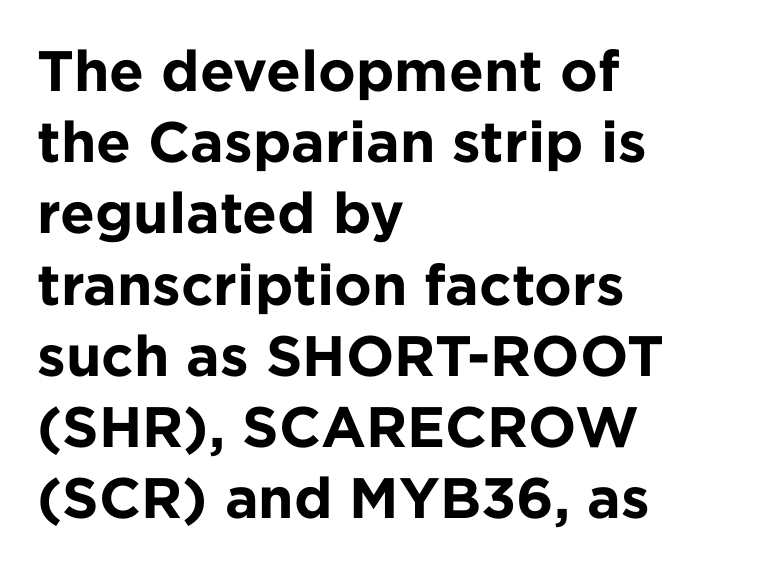
The image shows 57 px bold sans-serif type, upright; set left-aligned, normal line spacing (1.25x), normal letter spacing, not underlined; low stroke contrast and a medium x-height.
